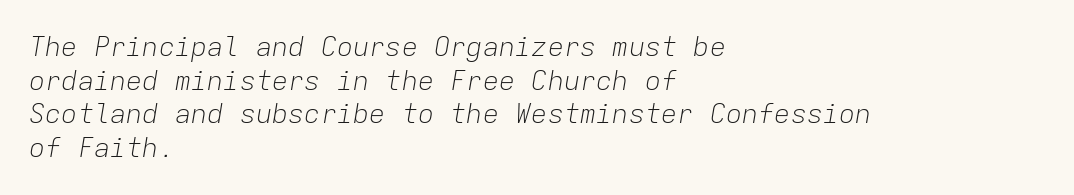
The image shows 27 px text type, italic (leaning right); set left-aligned, normal line spacing (1.25x), normal letter spacing, not underlined.
